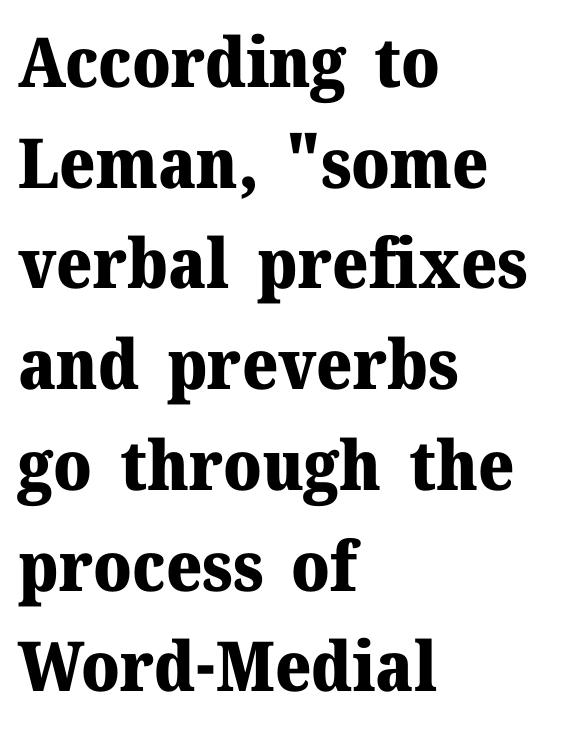
All the whitespace from short lines collects on the right. Proportional: the letters do not fall into vertical columns. Each row of text sits above clean, open space. One glance says typical: line gaps are just what's usual.
